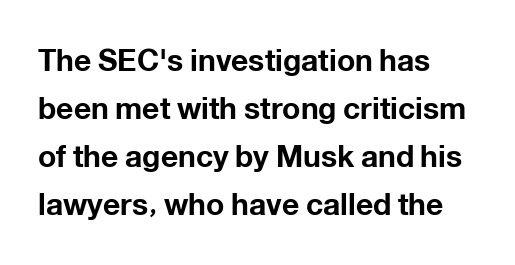
Q: Is the text bold? A: Yes.
Q: Is the text italic (slanted)? A: No, it is upright.
Q: Is the typeface a serif or a sans-serif typeface? A: Sans-serif.
Q: Is the text underlined? A: No.
Q: How is the paragraph aligned? A: Left-aligned.
Q: Is the spacing between letters normal or unusually wide? A: Normal.
Q: Is the spacing between lines tight, normal or loose? A: Normal.
Q: Width (condensed, normal, or wide)? A: Normal.
Q: Stroke contrast? A: Low.
Q: x-height? A: Medium.
Q: Monospaced? A: No.
